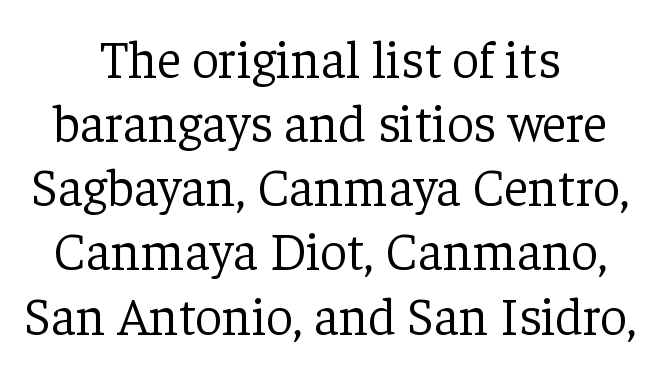
The string is rendered with underlining switched off. This sample uses plain, unmodified letter spacing. Is this a fixed-width face? No — the glyphs have proportional, varying widths. Weight: not bold — regular or lighter.
